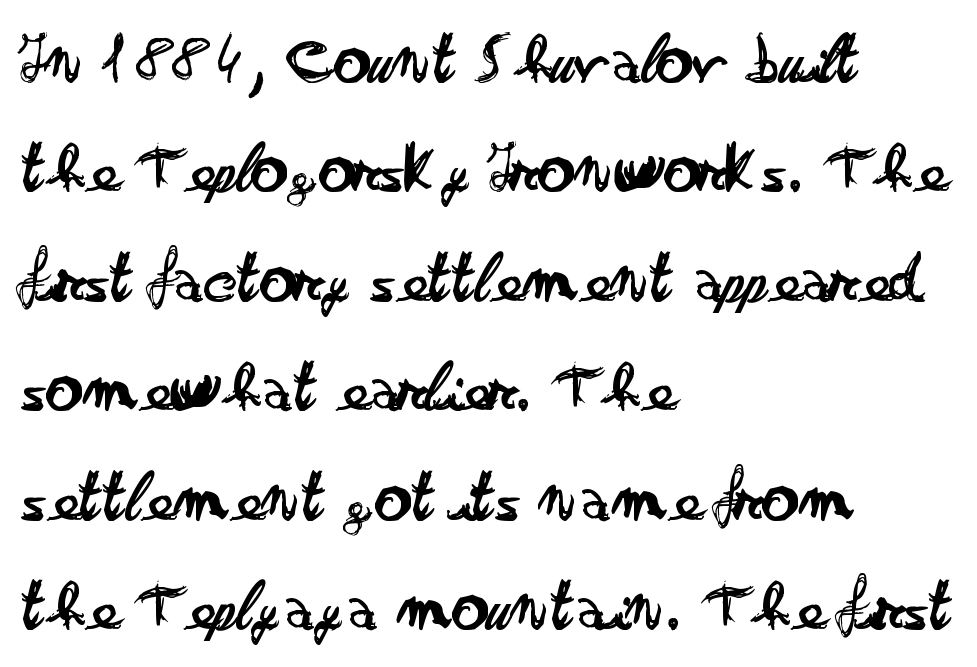
The image shows 73 px regular-weight, wide sans-serif type, upright; set left-aligned, normal line spacing (1.5x), normal letter spacing, not underlined; low stroke contrast and a small x-height.
